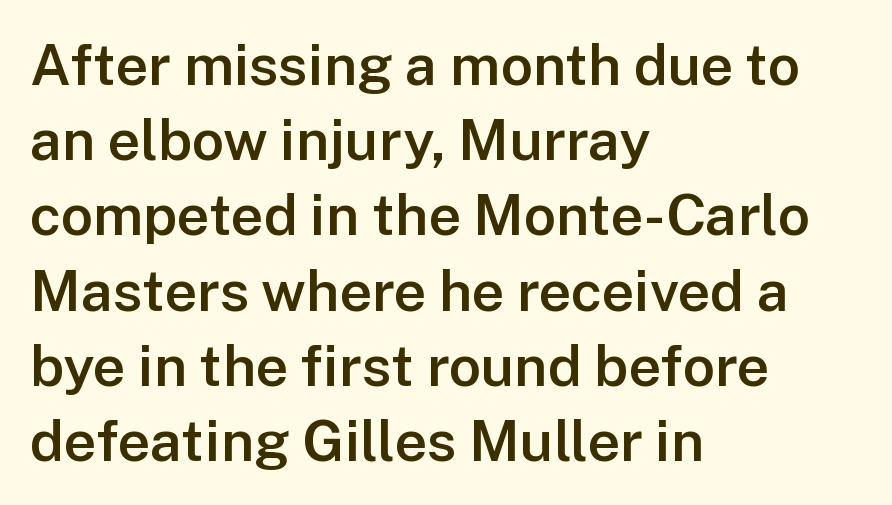
{"serif": "no", "italic": "no", "bold": "semi", "weight": "semibold", "width": "normal", "stroke_contrast": "low", "x_height": "medium", "monospaced": "no", "underline": "no", "align": "left", "line_spacing": "normal", "line_spacing_ratio": 1.32, "letter_spacing": "normal", "letter_spacing_em": 0.0, "glyph_px": 57}
